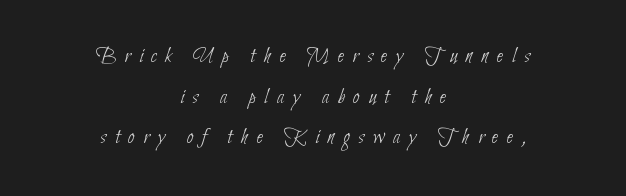
{"bold": "no", "underline": "no", "align": "center", "line_spacing_ratio": 1.77, "letter_spacing": "wide", "letter_spacing_em": 0.37, "glyph_px": 23}
